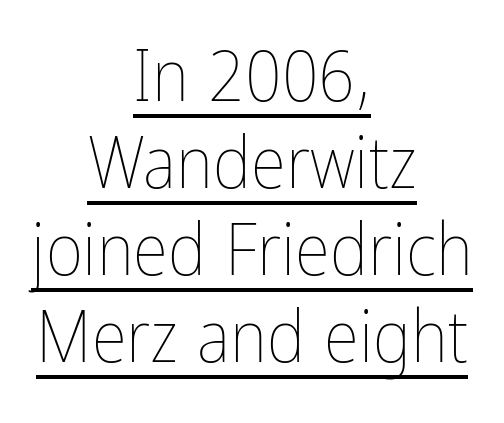
Do the characters align in a grid? No, the font is proportional. Caption: lettering with a line underneath. You could call the tracking neutral — neither tight nor loose. Is the type heavy? It reads as light-to-regular instead. The font's upright variant was chosen for this text. Neither beginnings nor endings align; midpoints do.
